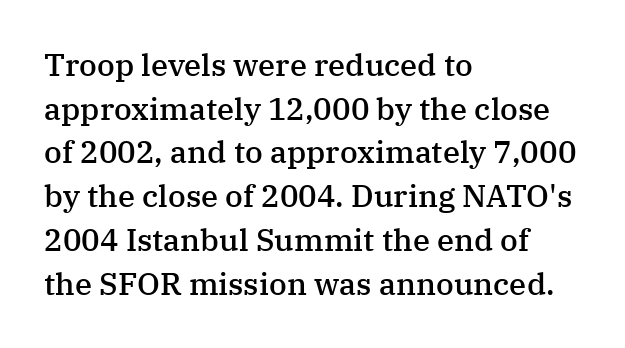
{"serif": "yes", "italic": "no", "bold": "semi", "weight": "semibold", "width": "normal", "stroke_contrast": "medium", "x_height": "medium", "monospaced": "no", "underline": "no", "align": "left", "line_spacing": "normal", "line_spacing_ratio": 1.41, "letter_spacing": "normal", "letter_spacing_em": 0.0, "glyph_px": 31}
